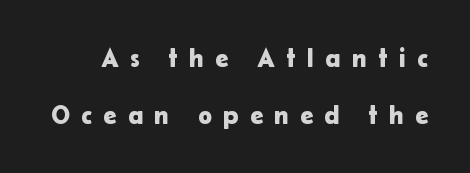
A typesetter would call this leading open, well beyond the default. Clear beneath every line of the passage. This rendering widens character spacing well past its baseline value. In terms of posture, this sample is upright.
